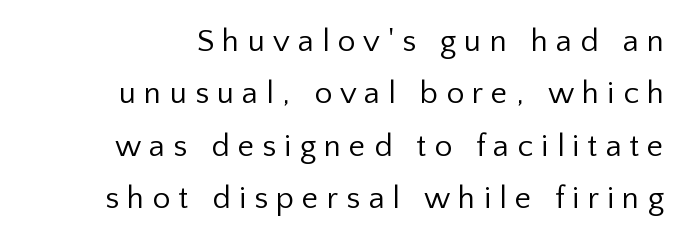
{"serif": "no", "italic": "no", "bold": "no", "weight": "regular", "width": "normal", "stroke_contrast": "low", "x_height": "medium", "monospaced": "no", "underline": "no", "line_spacing": "normal", "line_spacing_ratio": 1.64, "letter_spacing": "wide", "letter_spacing_em": 0.25, "glyph_px": 32}
